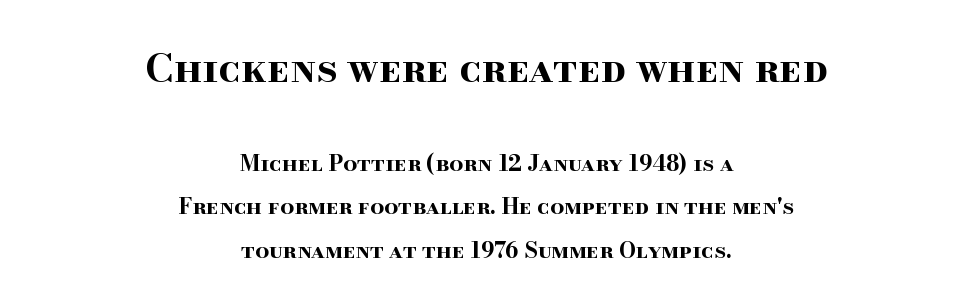
Q: Is the text bold? A: Yes.
Q: Is the text italic (slanted)? A: No, it is upright.
Q: Is the typeface a serif or a sans-serif typeface? A: Serif.
Q: Is the text underlined? A: No.
Q: How is the paragraph aligned? A: Centered.
Q: Is the spacing between letters normal or unusually wide? A: Normal.
Q: Is the spacing between lines tight, normal or loose? A: Loose.
Q: Which block of text is set in a larger size, the first (top) or the second (bottom)? A: The first (top) one.
Q: Width (condensed, normal, or wide)? A: Wide.
Q: Stroke contrast? A: High.
Q: x-height? A: Small.
Q: Monospaced? A: No.
